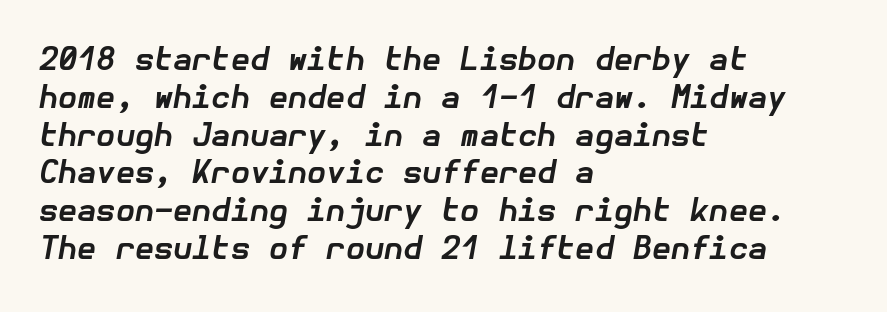
{"italic": "yes", "lean": "right", "slant_degrees": 10, "bold": "yes", "weight": "bold", "width": "normal", "stroke_contrast": "low", "x_height": "medium", "underline": "no", "align": "left", "line_spacing_ratio": 1.22, "letter_spacing": "normal", "letter_spacing_em": 0.0, "glyph_px": 31}
